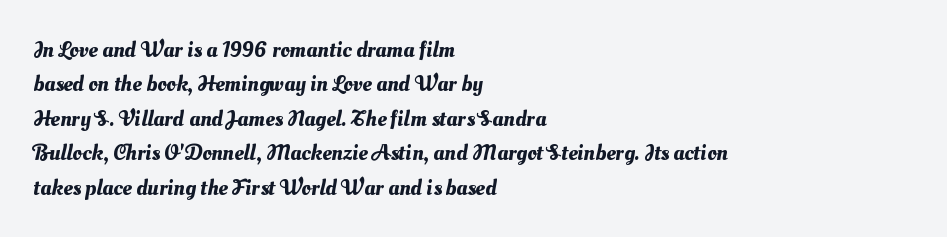
{"underline": "no", "align": "left", "line_spacing": "normal", "line_spacing_ratio": 1.5, "letter_spacing": "normal", "letter_spacing_em": 0.0, "glyph_px": 23}
